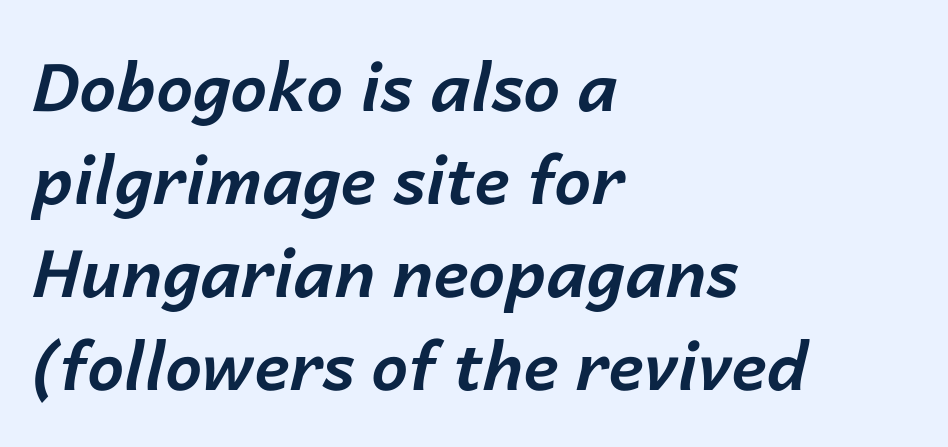
The image shows 66 px bold type, italic (leaning right); set left-aligned, normal line spacing (1.41x), normal letter spacing, not underlined; low stroke contrast and a medium x-height.
